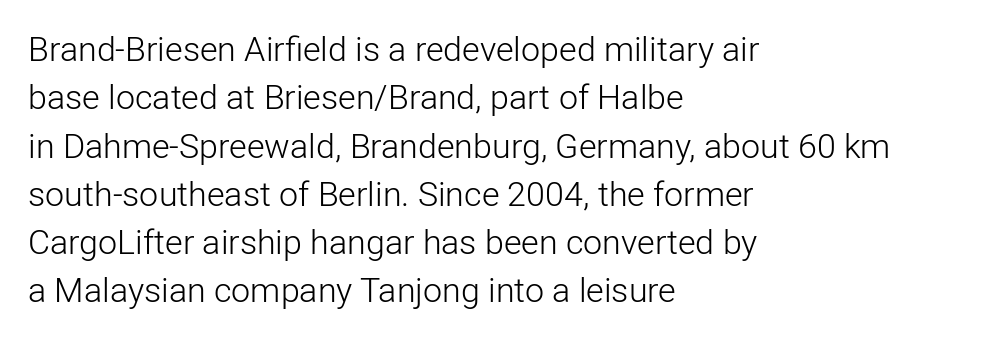
{"serif": "no", "italic": "no", "bold": "no", "weight": "light", "width": "normal", "stroke_contrast": "low", "x_height": "medium", "monospaced": "no", "underline": "no", "align": "left", "line_spacing": "normal", "line_spacing_ratio": 1.42, "letter_spacing": "normal", "letter_spacing_em": 0.0, "glyph_px": 34}
